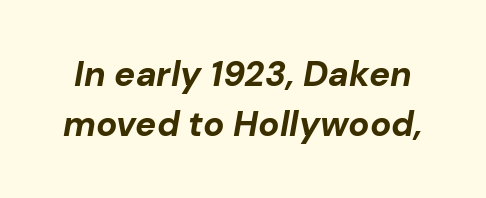
Q: Is the text bold? A: Yes.
Q: Is the text italic (slanted)? A: Yes, it leans right by about 10 degrees.
Q: Is the text underlined? A: No.
Q: Is the spacing between letters normal or unusually wide? A: Normal.
Q: Is the spacing between lines tight, normal or loose? A: Normal.
Q: Width (condensed, normal, or wide)? A: Normal.
Q: Stroke contrast? A: Low.
Q: x-height? A: Medium.
Q: Monospaced? A: No.
